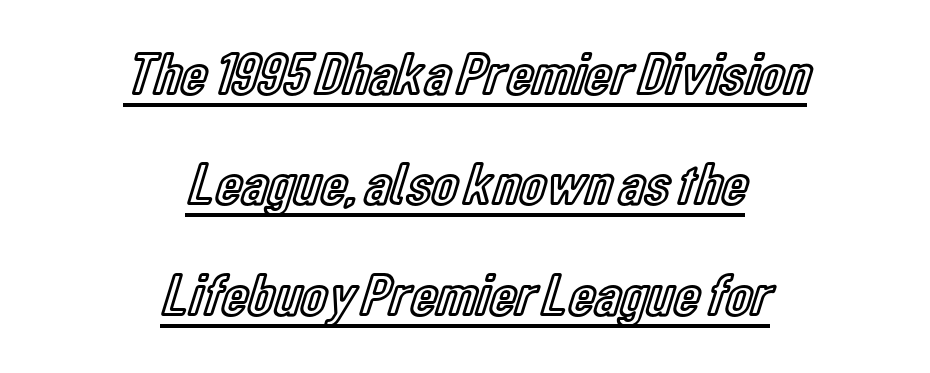
The image shows 60 px condensed type; set centered, line spacing 1.84x, normal letter spacing, underlined; a medium x-height.
